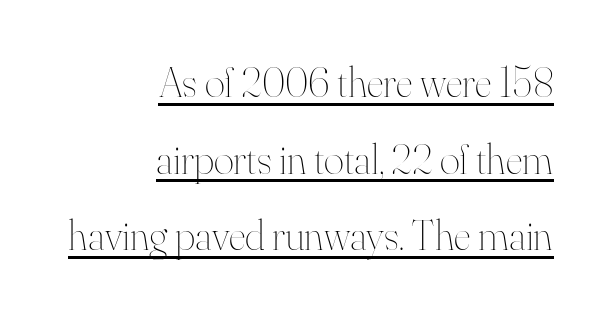
{"italic": "no", "bold": "no", "weight": "thin", "width": "normal", "stroke_contrast": "high", "x_height": "small", "monospaced": "no", "underline": "yes", "align": "right", "line_spacing_ratio": 1.78, "letter_spacing": "normal", "letter_spacing_em": 0.0, "glyph_px": 43}
